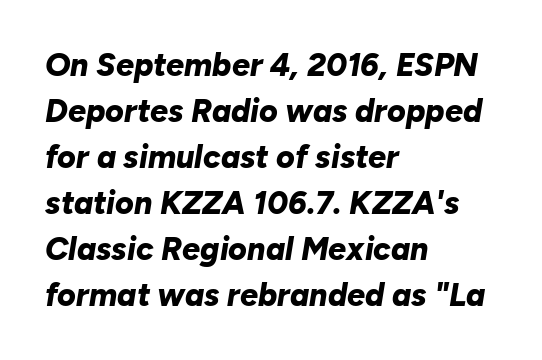
Q: Is the text bold? A: Yes.
Q: Is the text italic (slanted)? A: Yes, it leans right by about 10 degrees.
Q: Is the text underlined? A: No.
Q: How is the paragraph aligned? A: Left-aligned.
Q: Is the spacing between letters normal or unusually wide? A: Normal.
Q: Is the spacing between lines tight, normal or loose? A: Normal.
Q: Width (condensed, normal, or wide)? A: Normal.
Q: Stroke contrast? A: Low.
Q: x-height? A: Medium.
Q: Monospaced? A: No.
